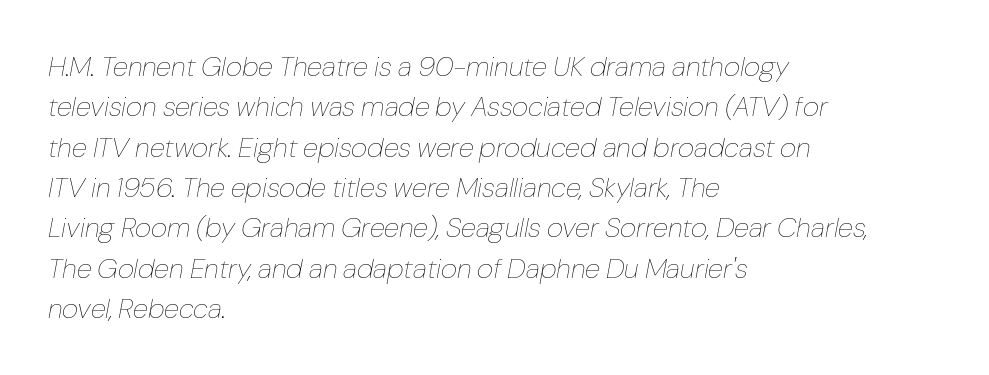
A light-to-regular cut is what we see here. Here the glyphs are tracked normally, forming tight word shapes. Notice how descenders clear the ascenders below comfortably — that's standard leading. This rendering uses left alignment, leaving the right contour irregular. Rule under the text: the space is simply empty. Note the varied advance widths — an 'i' is clearly narrower than an 'm'.
